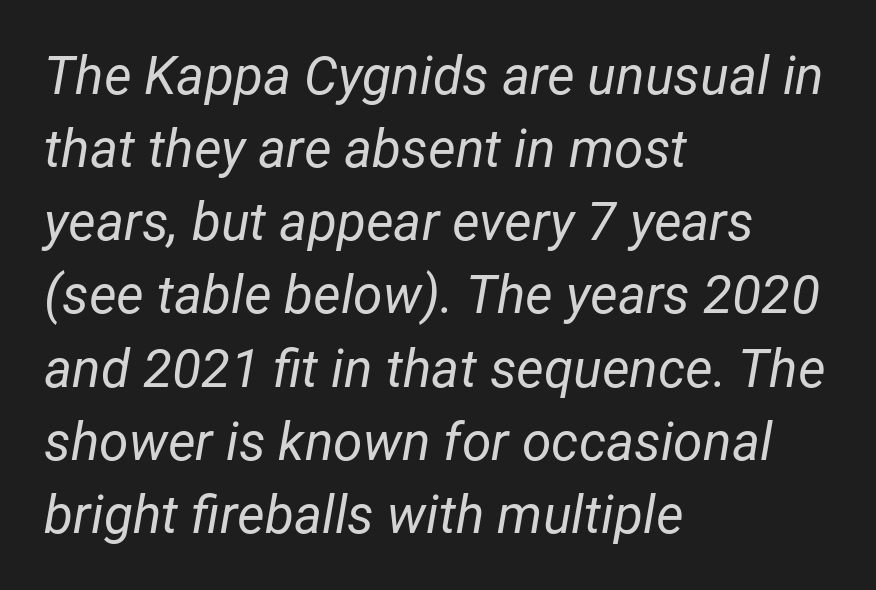
Varying glyph widths throughout — classic text-font behaviour. The face used here has a pronounced slope to its letters. Short note: letters normally spaced. On a weight scale, this lands at 450 or below. The block of text has a typical density, with ordinary space between rows. A student would call this left alignment; a typographer would say flush left, rag right.
